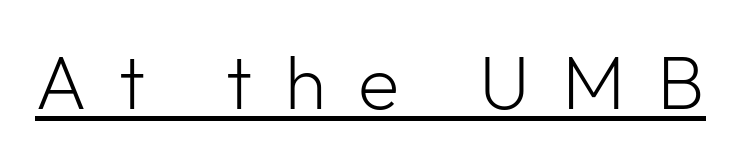
{"serif": "no", "italic": "no", "bold": "no", "weight": "light", "width": "normal", "stroke_contrast": "low", "x_height": "medium", "monospaced": "no", "underline": "yes", "letter_spacing": "wide", "letter_spacing_em": 0.42, "glyph_px": 76}
